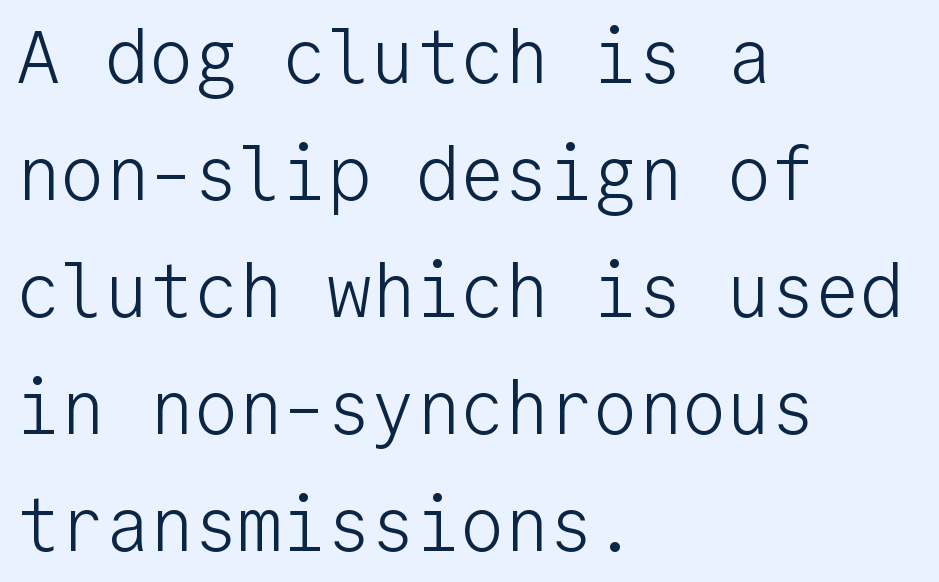
The image shows 74 px light sans-serif type, upright, monospaced; set left-aligned, normal line spacing (1.58x), normal letter spacing, not underlined; low stroke contrast and a medium x-height.
